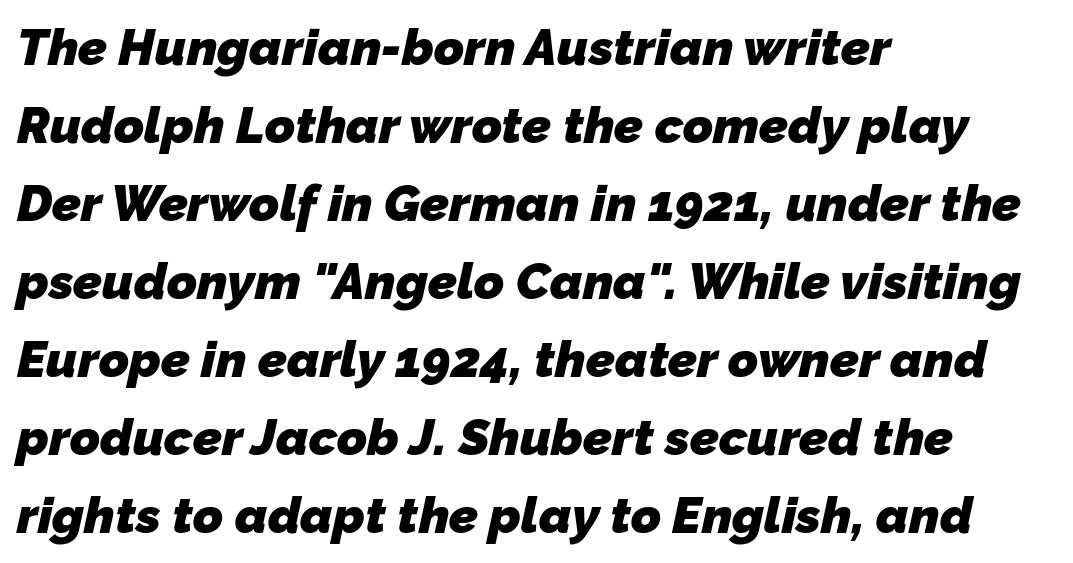
{"serif": "no", "bold": "yes", "weight": "heavy", "width": "normal", "stroke_contrast": "low", "x_height": "medium", "monospaced": "no", "underline": "no", "align": "left", "line_spacing": "normal", "line_spacing_ratio": 1.53, "letter_spacing": "normal", "letter_spacing_em": 0.0, "glyph_px": 51}
